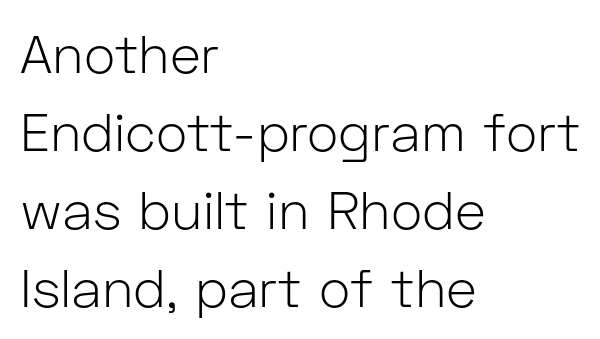
Q: Is the text bold? A: No.
Q: Is the text italic (slanted)? A: No, it is upright.
Q: Is the typeface a serif or a sans-serif typeface? A: Sans-serif.
Q: Is the text underlined? A: No.
Q: How is the paragraph aligned? A: Left-aligned.
Q: Is the spacing between letters normal or unusually wide? A: Normal.
Q: Is the spacing between lines tight, normal or loose? A: Normal.
Q: Width (condensed, normal, or wide)? A: Normal.
Q: Stroke contrast? A: Low.
Q: x-height? A: Medium.
Q: Monospaced? A: No.
